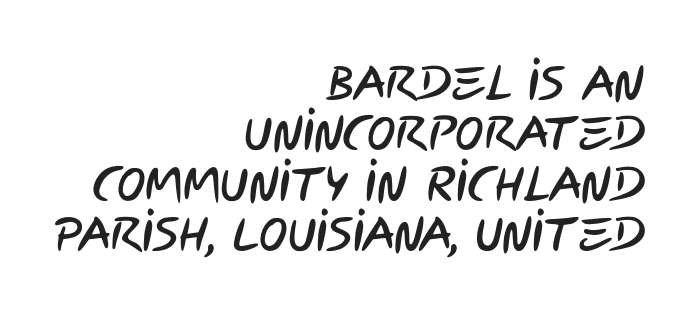
Horizontal bands of white between lines are thin slivers. Observe the ordinary spacing: letters are neighbours, not strangers. Which margin do the lines hug? The right one — the left edge is uneven. Type style note: lacks serifs. Only glyphs here, with clear space below each row. The passage shown is typed in a proportional face where columns would drift.
